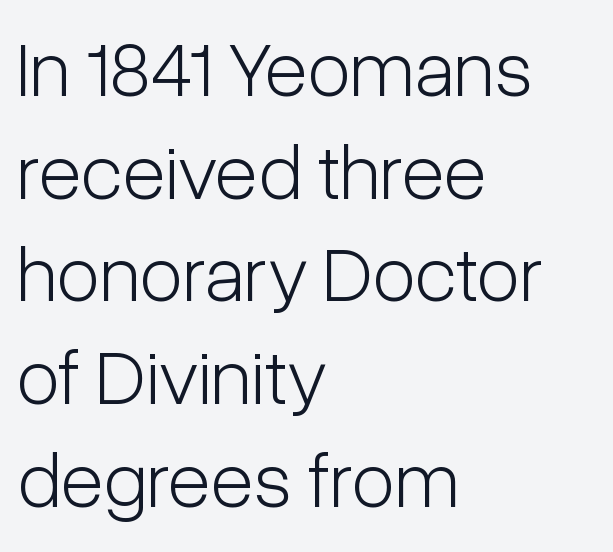
The image shows 79 px light, condensed sans-serif type, upright; set left-aligned, normal line spacing (1.3x), normal letter spacing, not underlined; low stroke contrast and a medium x-height.
